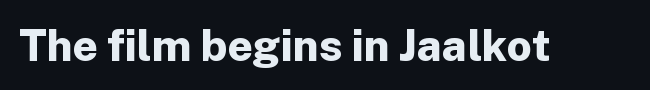
The image shows 44 px bold sans-serif type, upright; set normal letter spacing, not underlined; low stroke contrast and a medium x-height.
